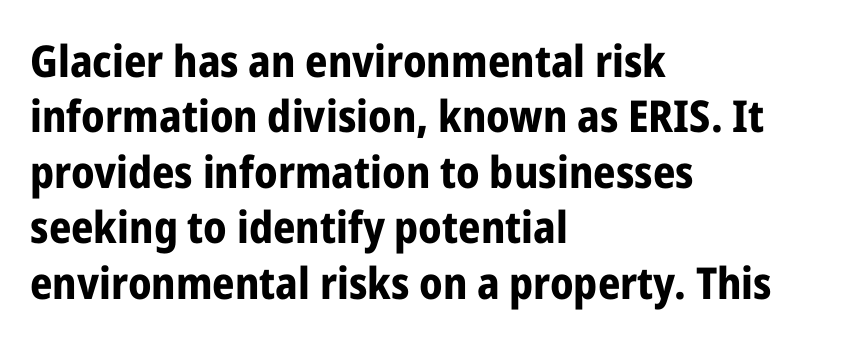
The image shows 44 px bold, condensed sans-serif type, upright; set left-aligned, normal line spacing (1.26x), normal letter spacing, not underlined; low stroke contrast and a medium x-height.
